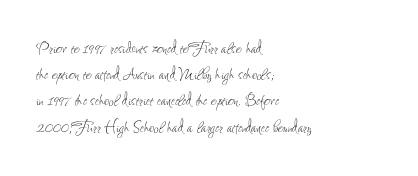
{"bold": "no", "underline": "no", "align": "left", "line_spacing": "normal", "line_spacing_ratio": 1.31, "letter_spacing": "normal", "letter_spacing_em": 0.0, "glyph_px": 20}
